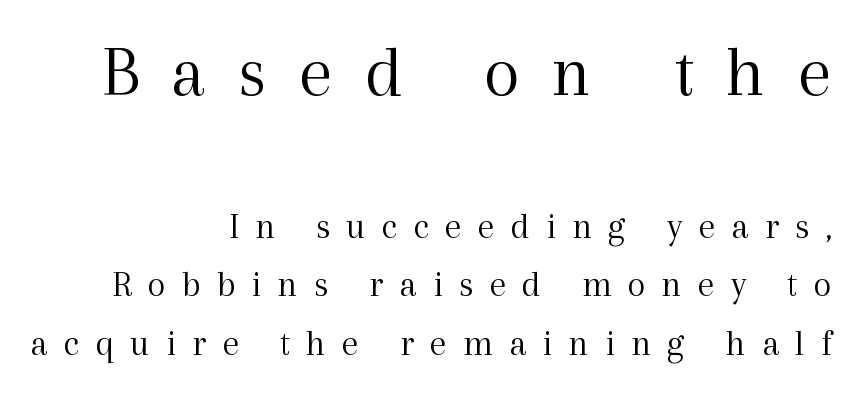
The letters in the upper block stand taller than those in the block below. This rendering employs a face with finishing strokes, i.e., a serif. Each new line begins a customary step beneath the previous one. The typesetting does not lean heavy: it is not bold. Bare-footed words on every line.
